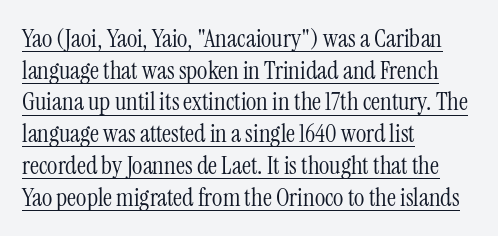
The image shows 25 px text type, upright; set left-aligned, normal line spacing (1.27x), normal letter spacing, underlined.
